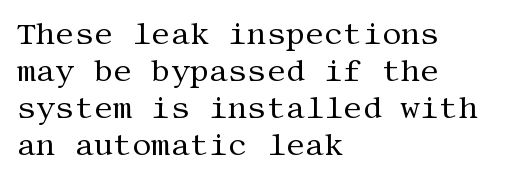
{"serif": "yes", "italic": "no", "bold": "no", "weight": "regular", "width": "normal", "stroke_contrast": "medium", "x_height": "large", "underline": "no", "align": "left", "line_spacing_ratio": 1.23, "letter_spacing": "normal", "letter_spacing_em": 0.0, "glyph_px": 30}
